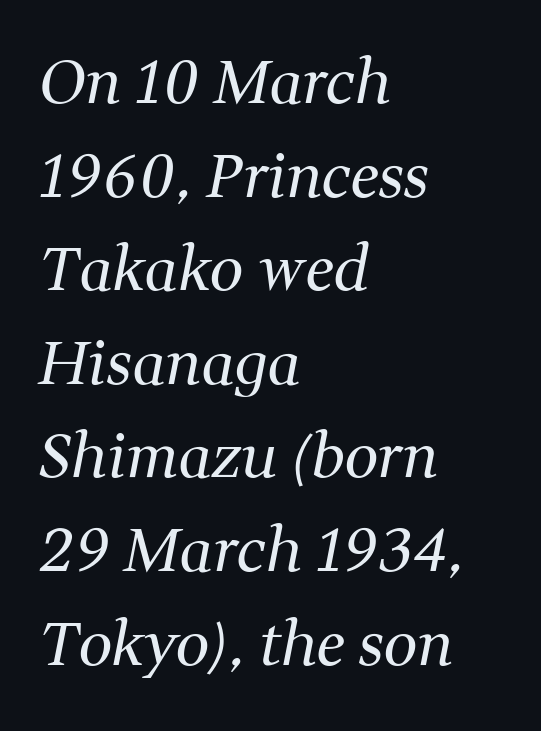
{"serif": "yes", "italic": "yes", "lean": "right", "slant_degrees": 11, "bold": "no", "weight": "regular", "width": "normal", "stroke_contrast": "medium", "x_height": "medium", "monospaced": "no", "underline": "no", "align": "left", "line_spacing": "normal", "line_spacing_ratio": 1.56, "letter_spacing": "normal", "letter_spacing_em": 0.0, "glyph_px": 60}
